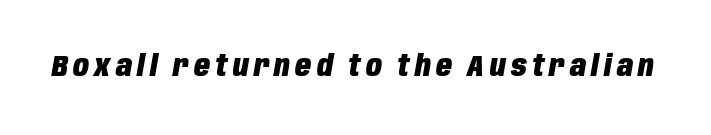
The image shows 29 px heavy, condensed type, italic (leaning right); set not underlined; low stroke contrast and a large x-height.
